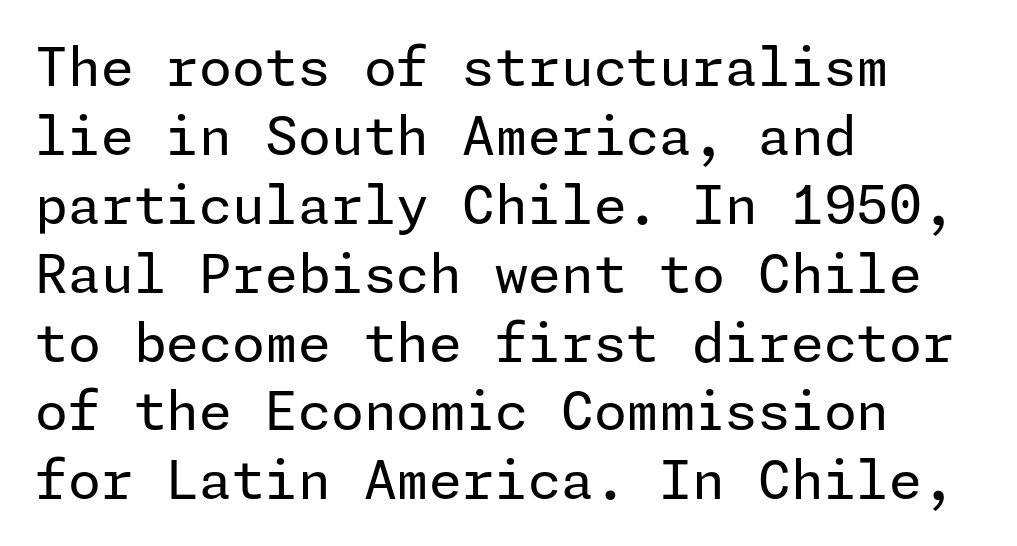
The space between consecutive lines is moderate. A typesetter would label this face a sans. A typesetter would call this zero additional tracking. The strokes carry an ordinary text weight at most.
